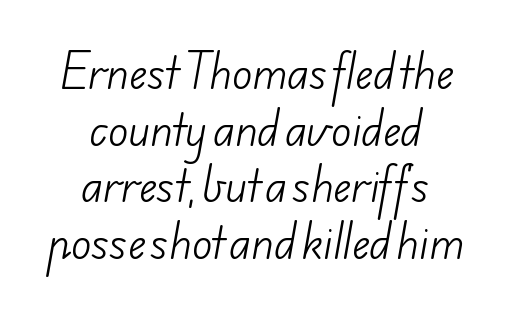
{"serif": "no", "bold": "no", "weight": "light", "width": "normal", "stroke_contrast": "low", "x_height": "small", "monospaced": "no", "underline": "no", "align": "center", "line_spacing": "normal", "line_spacing_ratio": 1.35, "letter_spacing": "normal", "letter_spacing_em": 0.0, "glyph_px": 42}
